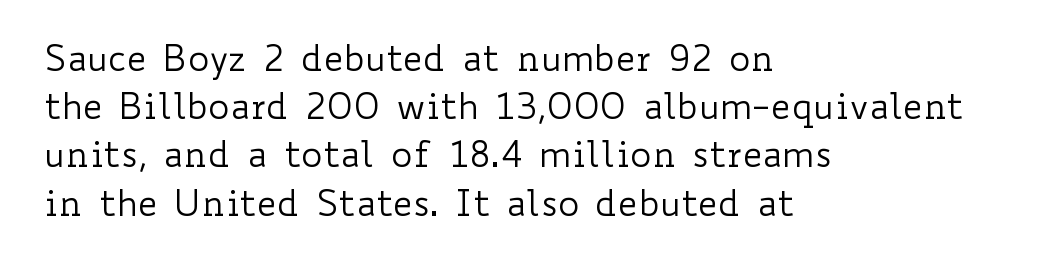
The image shows 36 px regular-weight, wide type, upright; set left-aligned, normal line spacing (1.34x), normal letter spacing, not underlined; low stroke contrast and a small x-height.
